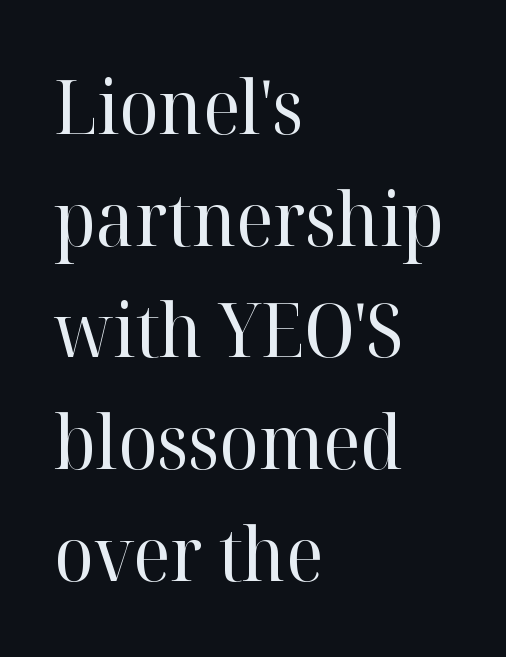
The image shows 74 px regular-weight serif type, upright; set left-aligned, normal line spacing (1.51x), normal letter spacing, not underlined; high stroke contrast and a medium x-height.
